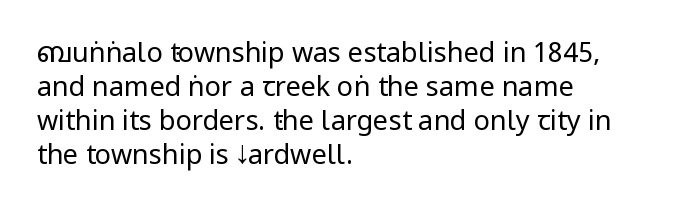
Q: Is the text bold? A: No.
Q: Is the text italic (slanted)? A: No, it is upright.
Q: Is the text underlined? A: No.
Q: How is the paragraph aligned? A: Left-aligned.
Q: Is the spacing between letters normal or unusually wide? A: Normal.
Q: Is the spacing between lines tight, normal or loose? A: Normal.
